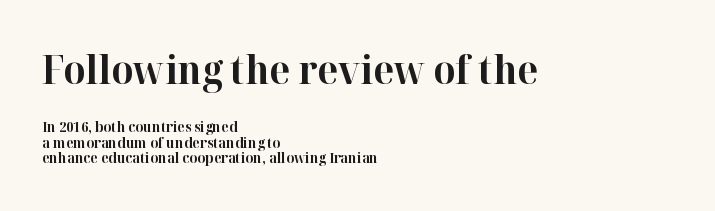
The glyphs in this specimen are seriffed. In terms of letterspacing, this is plain default setting. Teacher's note: observe the even left margin — that is flush-left alignment. Whoever set this chose condensed vertical rhythm over breathing room. These lines carry a lot of weight — the face is fully bold. Is the lower block the larger one? No — the upper block carries the bigger type.
